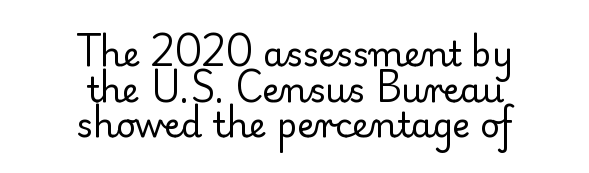
The gap between lines stays unmarked. Line starts and ends both wander, symmetrically. The type is set solid horizontally, with unmodified tracking. Looks like regular typesetting: each glyph gets only the width it needs. Ordinary non-slanted type is in use. How would I describe the line gaps? Narrow and economical.
